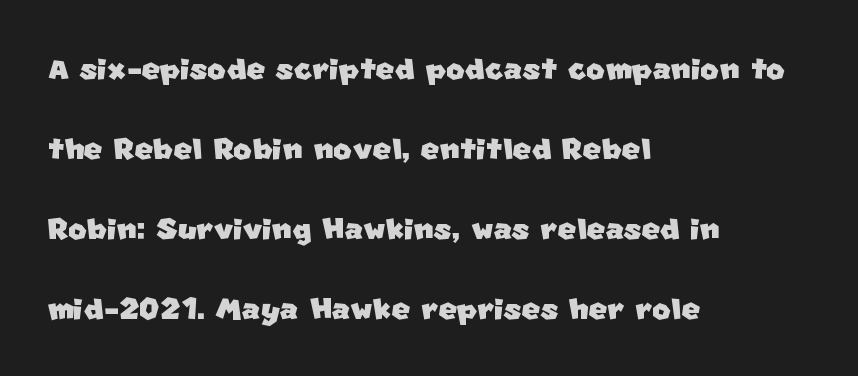
Q: Is the typeface a serif or a sans-serif typeface? A: Sans-serif.
Q: Is the text underlined? A: No.
Q: How is the paragraph aligned? A: Left-aligned.
Q: Is the spacing between letters normal or unusually wide? A: Normal.
Q: Is the spacing between lines tight, normal or loose? A: Loose.
Q: Width (condensed, normal, or wide)? A: Normal.
Q: Stroke contrast? A: Low.
Q: x-height? A: Large.
Q: Monospaced? A: No.
